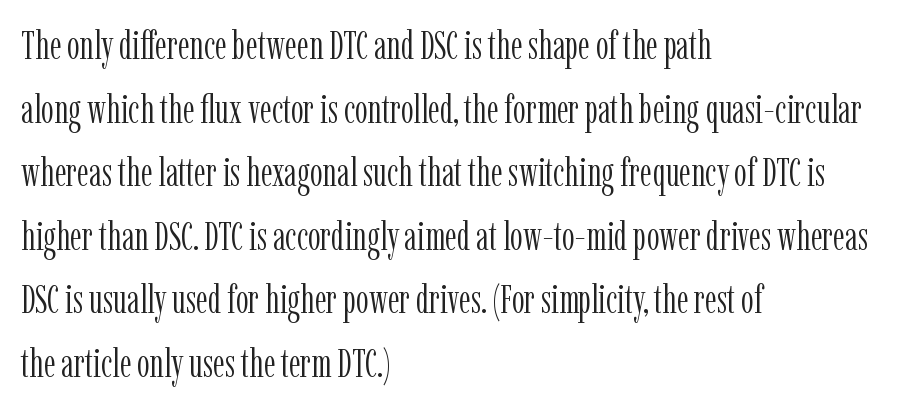
{"serif": "yes", "italic": "no", "bold": "no", "weight": "light", "width": "condensed", "stroke_contrast": "low", "x_height": "medium", "monospaced": "no", "underline": "no", "align": "left", "line_spacing": "normal", "line_spacing_ratio": 1.59, "letter_spacing": "normal", "letter_spacing_em": 0.0, "glyph_px": 40}
